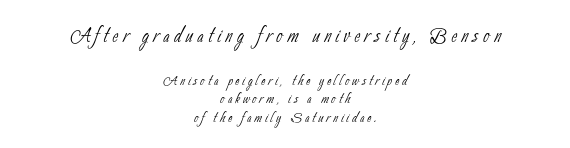
The image shows 28 px thin, condensed sans-serif type; set centered, tight line spacing (0.98x), not underlined; the first (top) block is 1.47x larger; low stroke contrast and a small x-height.
